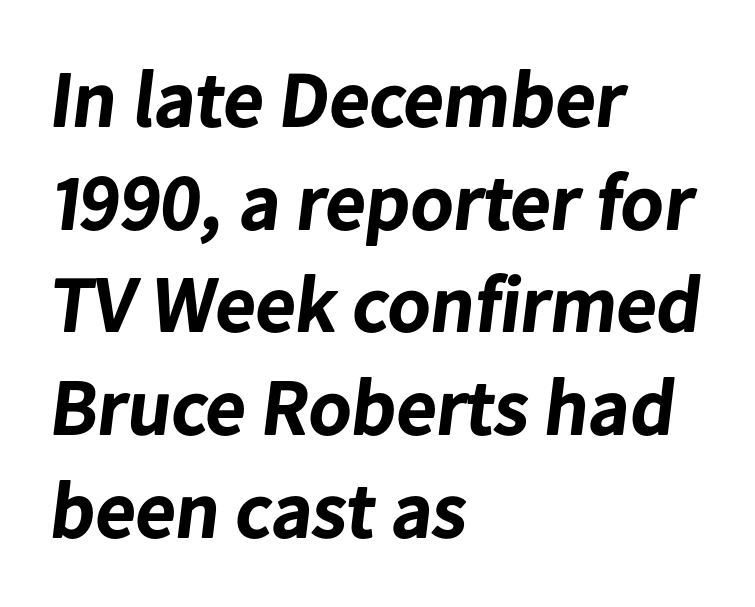
{"serif": "no", "bold": "yes", "weight": "bold", "width": "normal", "stroke_contrast": "low", "x_height": "medium", "monospaced": "no", "underline": "no", "align": "left", "line_spacing": "normal", "line_spacing_ratio": 1.3, "letter_spacing": "normal", "letter_spacing_em": 0.0, "glyph_px": 79}
